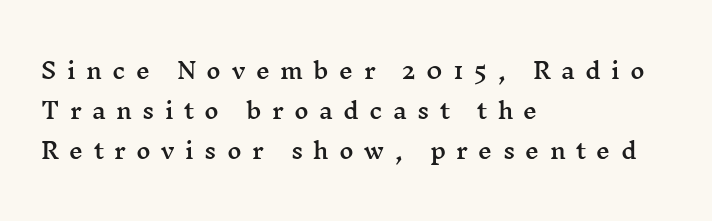
{"italic": "no", "underline": "no", "align": "left", "line_spacing_ratio": 1.82, "letter_spacing": "wide", "letter_spacing_em": 0.47, "glyph_px": 22}
